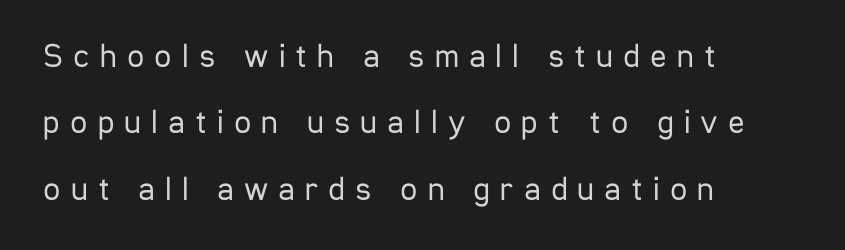
You could only call the tracking loose — the letters float apart. These glyphs show unthickened strokes, regular width or finer. Honestly, the rows look like they've been pulled way apart. Tall strokes in this sample are plumb rather than angled. All the whitespace from short lines collects on the right.
